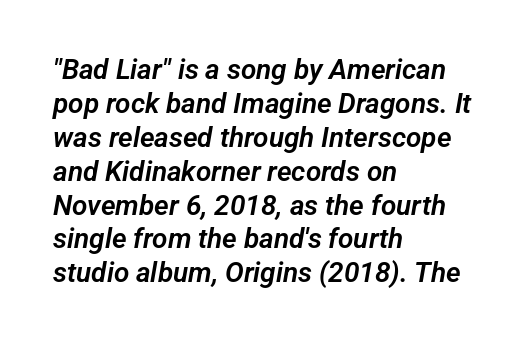
Does extra space separate the letters? No, they use regular spacing. A bare baseline throughout the passage. Caption: multi-line text, flush left, ragged right. Think of a printed novel: that variable character pitch is what you see here. Check where the strokes stop: nothing finishes them off — pure sans.
